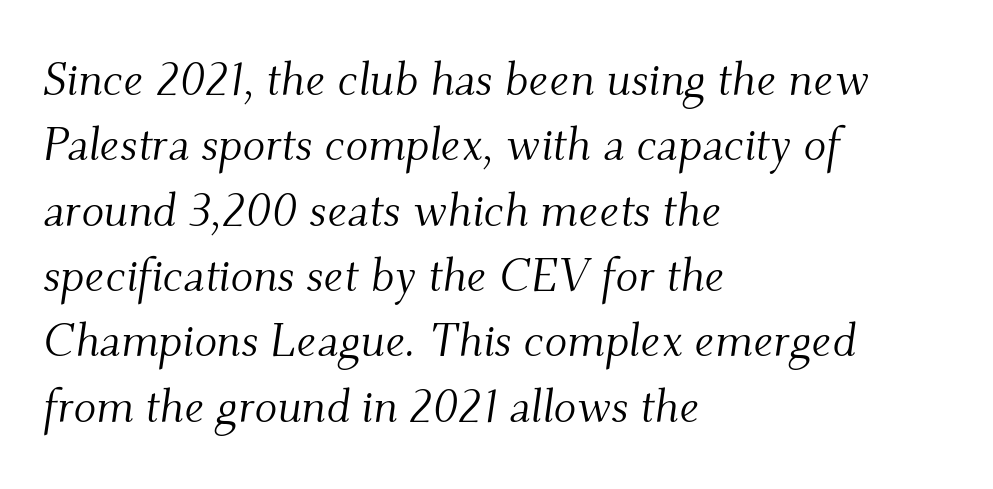
Line starts are locked; line ends wander. Check the space under the baseline: it is left empty. Stroke terminals: seriffed. Observe the ordinary spacing: letters are neighbours, not strangers.
